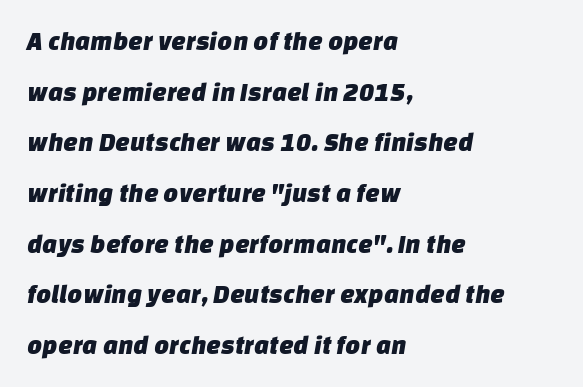
The image shows 26 px text type; set left-aligned, loose line spacing (1.95x), normal letter spacing, not underlined.
